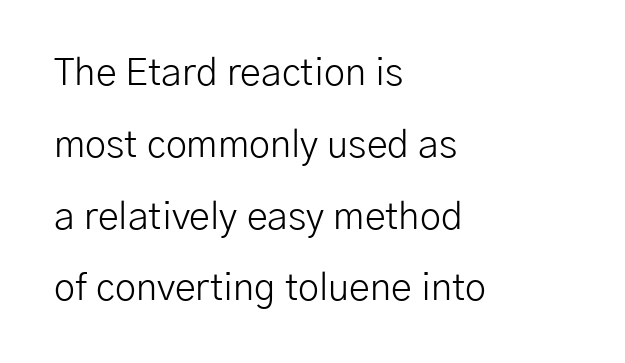
Q: Is the text bold? A: No.
Q: Is the text italic (slanted)? A: No, it is upright.
Q: Is the typeface a serif or a sans-serif typeface? A: Sans-serif.
Q: Is the text underlined? A: No.
Q: How is the paragraph aligned? A: Left-aligned.
Q: Is the spacing between letters normal or unusually wide? A: Normal.
Q: Width (condensed, normal, or wide)? A: Normal.
Q: Stroke contrast? A: Low.
Q: x-height? A: Medium.
Q: Monospaced? A: No.
